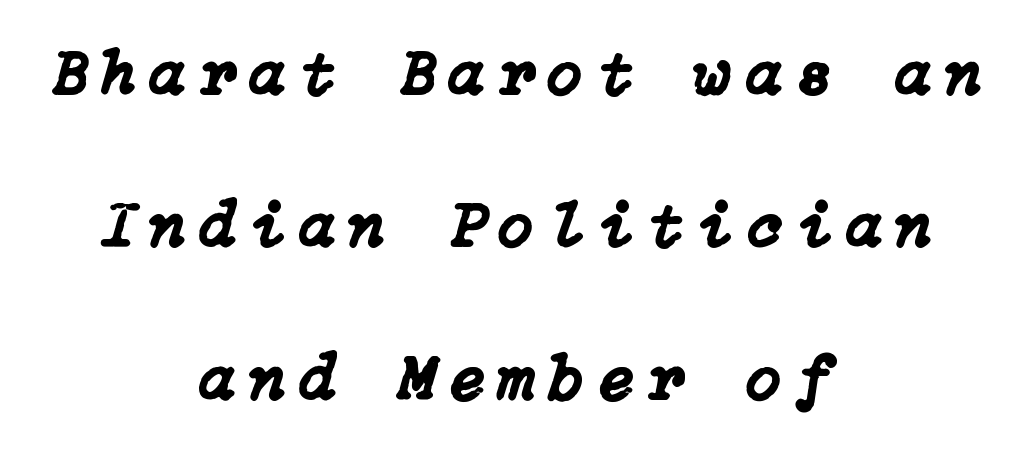
{"italic": "yes", "lean": "right", "slant_degrees": 15, "width": "normal", "stroke_contrast": "low", "x_height": "medium", "underline": "no", "align": "center", "line_spacing": "loose", "line_spacing_ratio": 2.38, "letter_spacing": "wide", "letter_spacing_em": 0.23, "glyph_px": 64}
